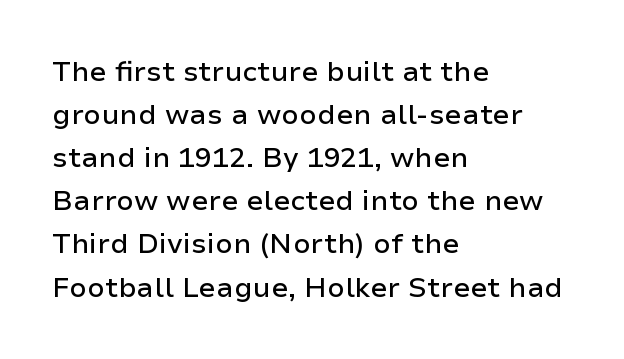
Q: Is the text italic (slanted)? A: No, it is upright.
Q: Is the typeface a serif or a sans-serif typeface? A: Sans-serif.
Q: Is the text underlined? A: No.
Q: How is the paragraph aligned? A: Left-aligned.
Q: Is the spacing between letters normal or unusually wide? A: Normal.
Q: Is the spacing between lines tight, normal or loose? A: Normal.
Q: Width (condensed, normal, or wide)? A: Normal.
Q: Stroke contrast? A: Low.
Q: x-height? A: Medium.
Q: Monospaced? A: No.
